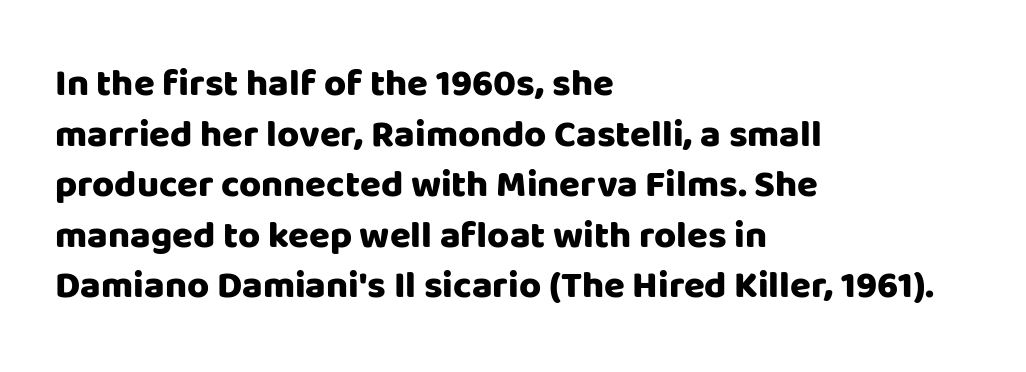
{"serif": "no", "italic": "no", "bold": "yes", "weight": "heavy", "width": "normal", "stroke_contrast": "low", "x_height": "large", "monospaced": "no", "underline": "no", "align": "left", "line_spacing": "normal", "line_spacing_ratio": 1.33, "letter_spacing": "normal", "letter_spacing_em": 0.0, "glyph_px": 38}
